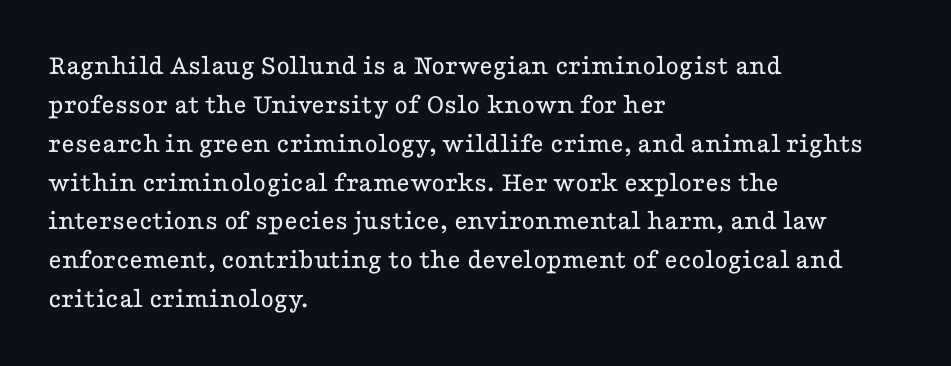
{"serif": "yes", "italic": "no", "bold": "no", "weight": "regular", "width": "wide", "stroke_contrast": "low", "x_height": "medium", "monospaced": "no", "underline": "no", "align": "left", "line_spacing": "normal", "line_spacing_ratio": 1.34, "letter_spacing": "normal", "letter_spacing_em": 0.0, "glyph_px": 29}
